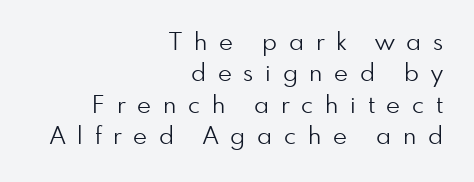
Q: Is the text bold? A: No.
Q: Is the text italic (slanted)? A: No, it is upright.
Q: Is the text underlined? A: No.
Q: How is the paragraph aligned? A: Right-aligned.
Q: Is the spacing between letters normal or unusually wide? A: Unusually wide.
Q: Is the spacing between lines tight, normal or loose? A: Normal.
